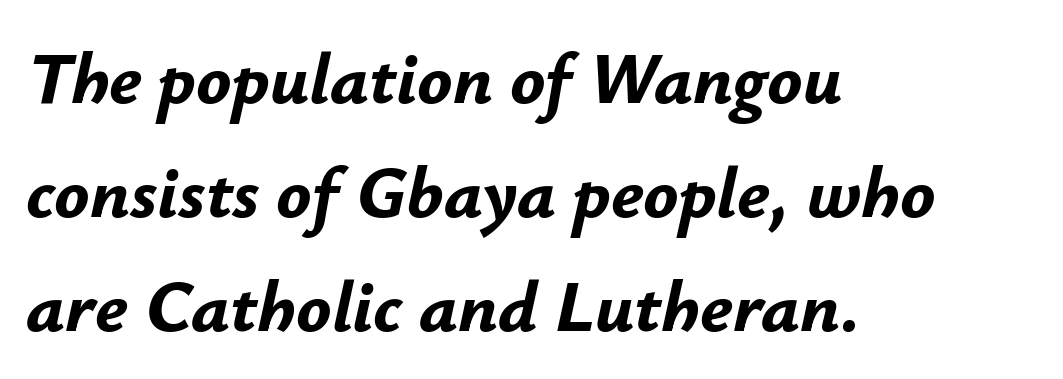
{"italic": "yes", "lean": "right", "slant_degrees": 12, "bold": "yes", "weight": "bold", "width": "normal", "stroke_contrast": "low", "x_height": "small", "monospaced": "no", "underline": "no", "align": "left", "line_spacing": "normal", "line_spacing_ratio": 1.56, "letter_spacing": "normal", "letter_spacing_em": 0.0, "glyph_px": 73}
